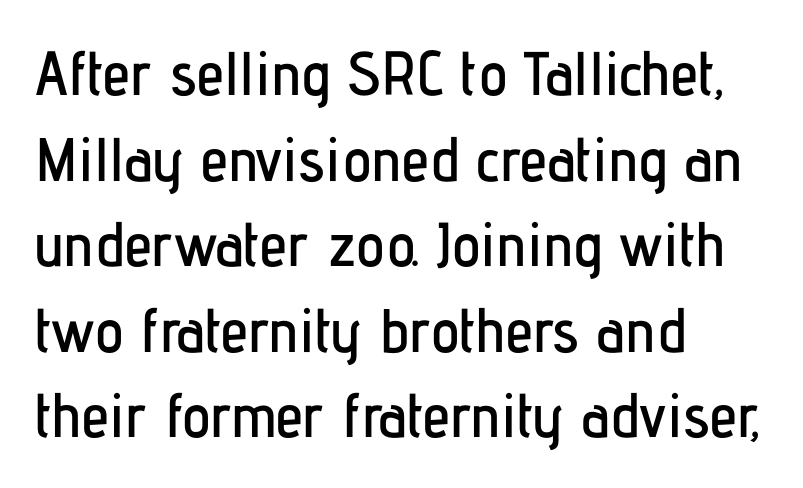
Q: Is the text italic (slanted)? A: No, it is upright.
Q: Is the typeface a serif or a sans-serif typeface? A: Sans-serif.
Q: Is the text underlined? A: No.
Q: How is the paragraph aligned? A: Left-aligned.
Q: Is the spacing between letters normal or unusually wide? A: Normal.
Q: Is the spacing between lines tight, normal or loose? A: Normal.
Q: Width (condensed, normal, or wide)? A: Condensed.
Q: Stroke contrast? A: Low.
Q: x-height? A: Medium.
Q: Monospaced? A: No.
